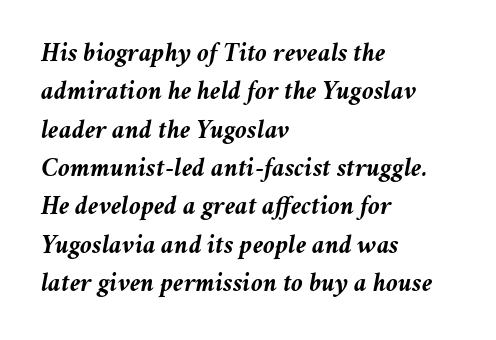
The image shows 27 px bold type, italic (leaning right); set left-aligned, normal line spacing (1.42x), normal letter spacing, not underlined.
